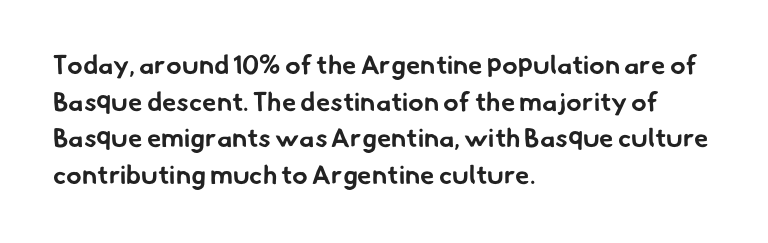
Q: Is the text bold? A: Yes.
Q: Is the text underlined? A: No.
Q: How is the paragraph aligned? A: Left-aligned.
Q: Is the spacing between letters normal or unusually wide? A: Normal.
Q: Is the spacing between lines tight, normal or loose? A: Normal.
